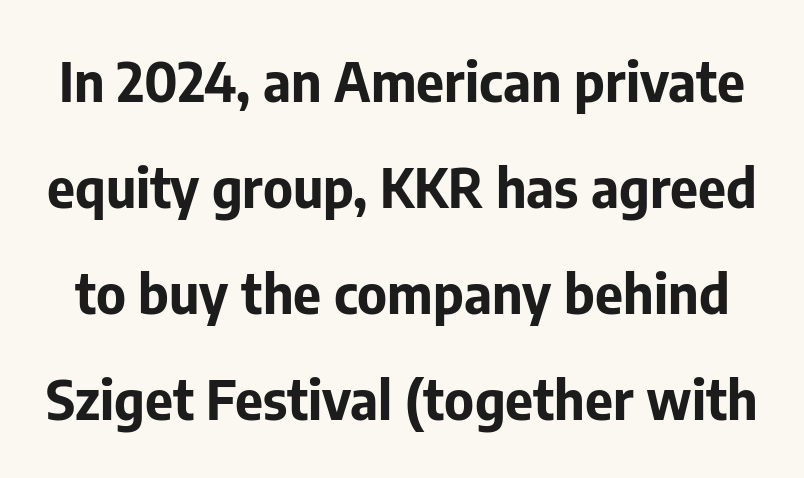
The image shows 54 px bold sans-serif type, upright; set loose line spacing (1.96x), normal letter spacing, not underlined; low stroke contrast and a medium x-height.
